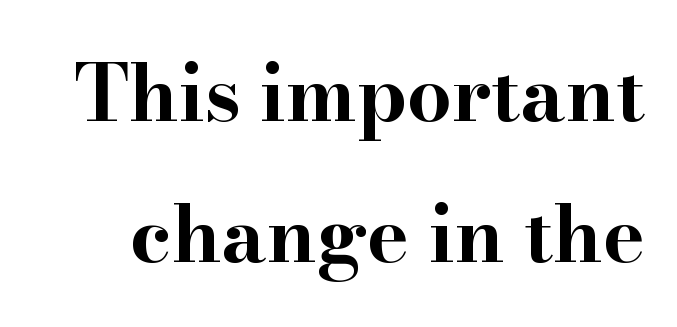
The image shows 79 px bold, wide serif type, upright; set line spacing 1.79x, normal letter spacing, not underlined; high stroke contrast and a small x-height.
